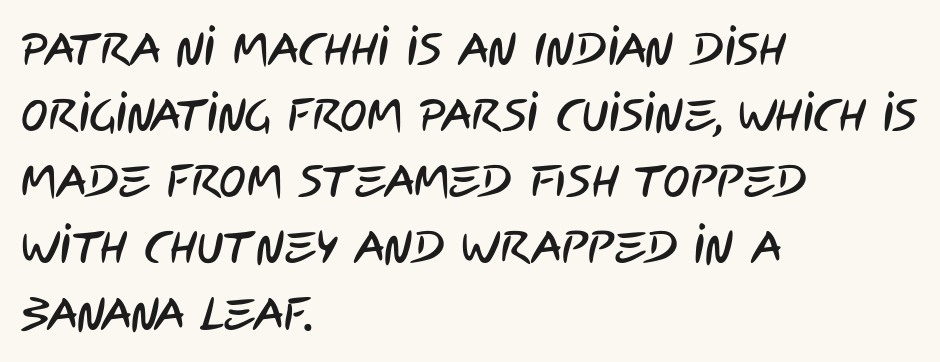
Rule under the text: the space is simply empty. The face used here is proportionally spaced, like ordinary book or web type. The line texture is even and compact thanks to regular tracking. Stroke terminals: plain, sans-serif.
